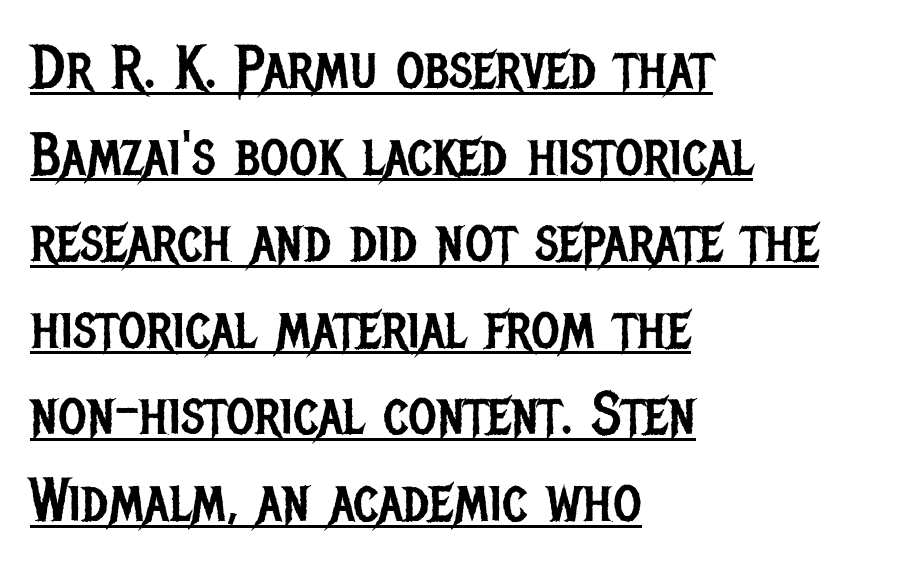
Q: Is the text bold? A: No.
Q: Is the text italic (slanted)? A: No, it is upright.
Q: Is the typeface a serif or a sans-serif typeface? A: Sans-serif.
Q: Is the text underlined? A: Yes.
Q: How is the paragraph aligned? A: Left-aligned.
Q: Is the spacing between letters normal or unusually wide? A: Normal.
Q: Is the spacing between lines tight, normal or loose? A: Normal.
Q: Width (condensed, normal, or wide)? A: Condensed.
Q: Stroke contrast? A: Low.
Q: x-height? A: Large.
Q: Monospaced? A: No.
